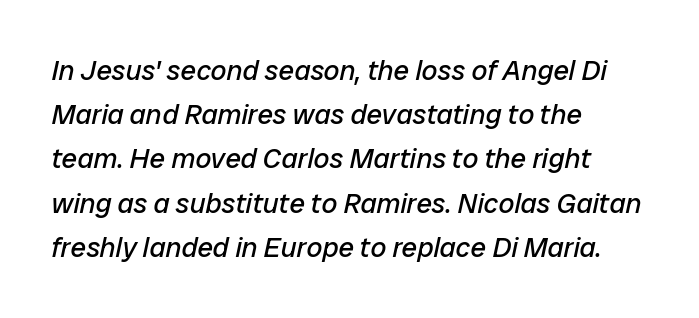
{"italic": "yes", "lean": "right", "slant_degrees": 12, "bold": "no", "weight": "regular", "width": "normal", "stroke_contrast": "low", "x_height": "medium", "monospaced": "no", "underline": "no", "align": "left", "line_spacing": "normal", "line_spacing_ratio": 1.58, "letter_spacing": "normal", "letter_spacing_em": 0.0, "glyph_px": 28}
